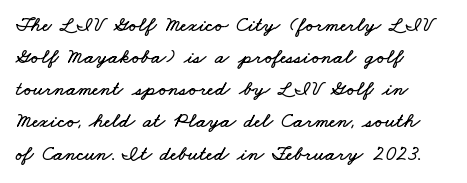
The image shows 21 px text type; set left-aligned, normal line spacing (1.53x), normal letter spacing, not underlined.
